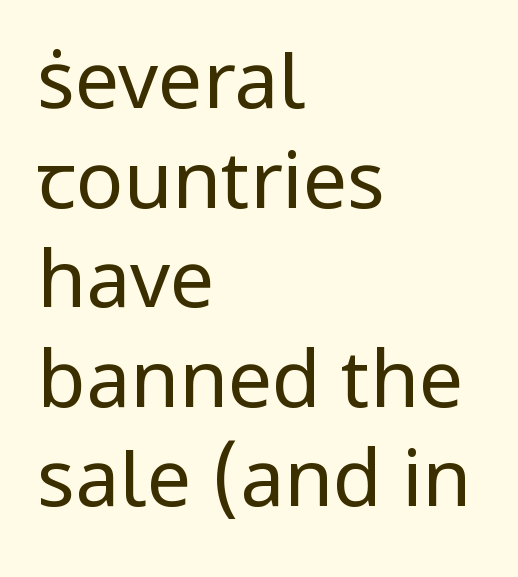
{"serif": "no", "italic": "no", "bold": "no", "weight": "regular", "width": "normal", "stroke_contrast": "low", "x_height": "medium", "monospaced": "no", "underline": "no", "align": "left", "line_spacing": "normal", "line_spacing_ratio": 1.26, "letter_spacing": "normal", "letter_spacing_em": 0.0, "glyph_px": 79}
